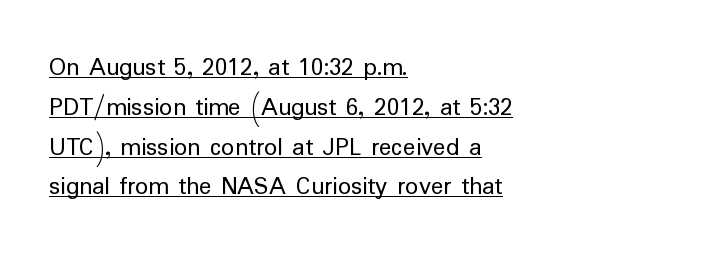
The rendering uses a moderate line-height, typical for paragraphs. The passage shown has conventional tracking throughout. The letters stand straight up with perfectly vertical stems. The rendering anchors every line to the left-hand side. Honestly, the underline is the first thing you notice here.
